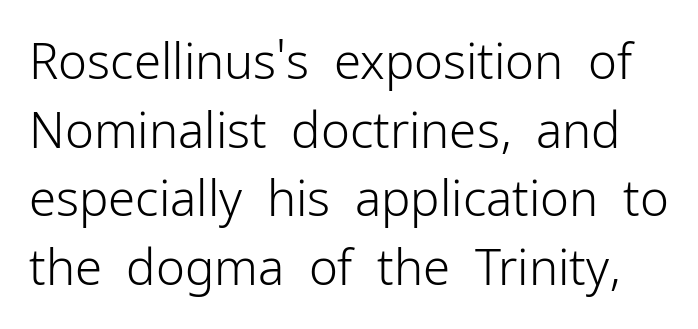
The image shows 49 px light sans-serif type, upright; set normal line spacing (1.4x), normal letter spacing, not underlined; low stroke contrast and a medium x-height.
